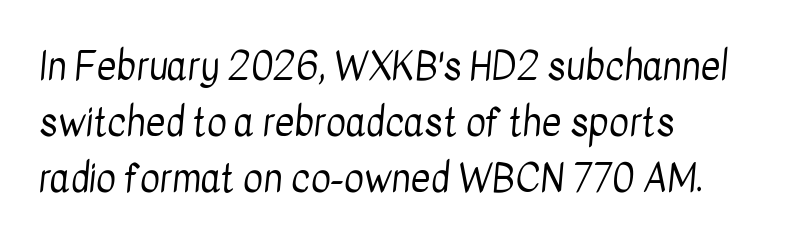
The image shows 38 px regular-weight, condensed sans-serif type; set left-aligned, normal line spacing (1.48x), normal letter spacing, not underlined; low stroke contrast and a medium x-height.
